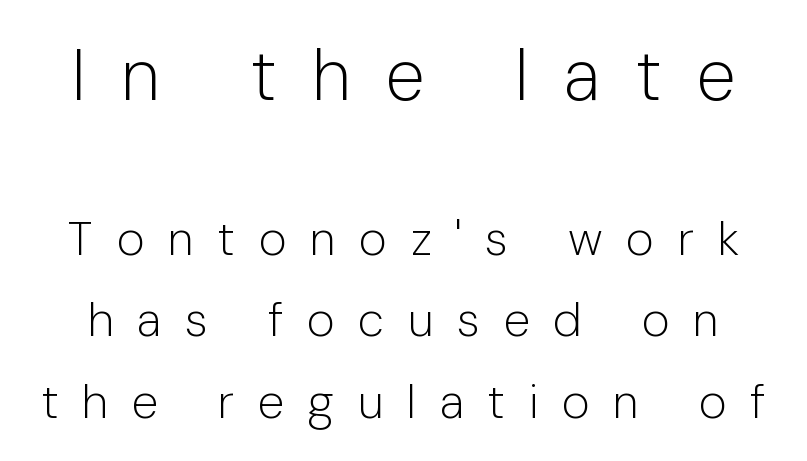
The image shows 72 px light sans-serif type, upright; set normal line spacing (1.69x), unusually wide letter spacing (+0.49 em), not underlined; the first (top) block is 1.5x larger; low stroke contrast and a medium x-height.
